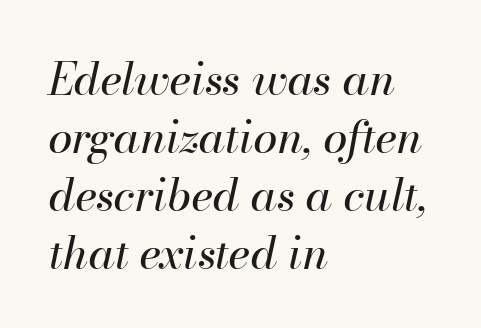
{"italic": "yes", "lean": "right", "slant_degrees": 13, "bold": "no", "weight": "regular", "width": "normal", "stroke_contrast": "high", "x_height": "small", "monospaced": "no", "underline": "no", "align": "left", "line_spacing": "normal", "line_spacing_ratio": 1.32, "letter_spacing": "normal", "letter_spacing_em": 0.0, "glyph_px": 44}
